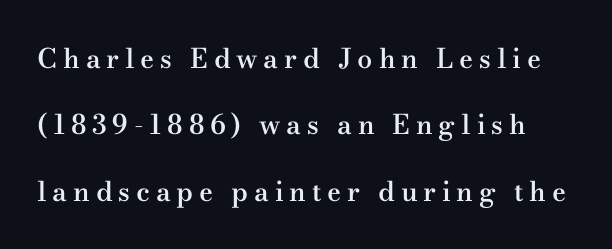
The image shows 27 px text type, upright; set loose line spacing (2.46x), unusually wide letter spacing (+0.21 em), not underlined.
